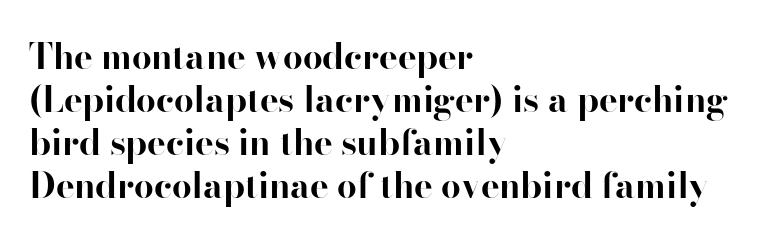
{"serif": "yes", "italic": "no", "bold": "yes", "weight": "bold", "width": "normal", "stroke_contrast": "high", "x_height": "small", "monospaced": "no", "underline": "no", "align": "left", "line_spacing_ratio": 1.23, "letter_spacing": "normal", "letter_spacing_em": 0.0, "glyph_px": 35}
